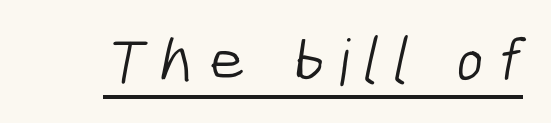
Caption: face not bold, strokes unweighted. You can see a thin bar hugging the bottom of the glyphs. You could not count columns in this text — the font is proportionally spaced. The passage shown is typeset with a sans-serif family.
